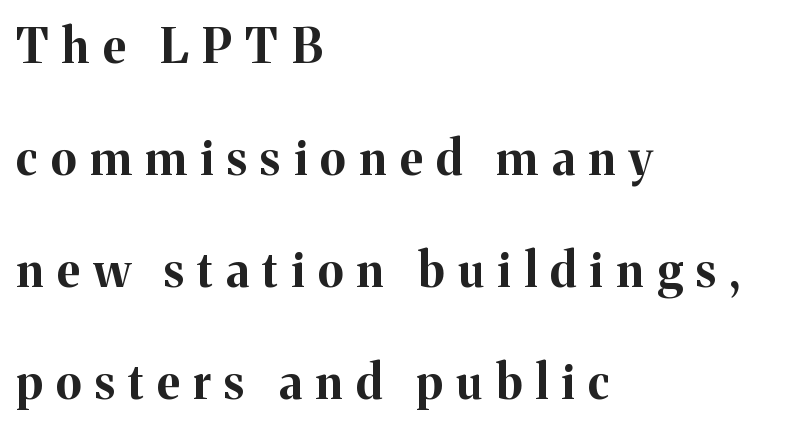
The image shows 47 px bold serif type, upright; set left-aligned, loose line spacing (2.38x), unusually wide letter spacing (+0.29 em), not underlined; medium stroke contrast and a medium x-height.
